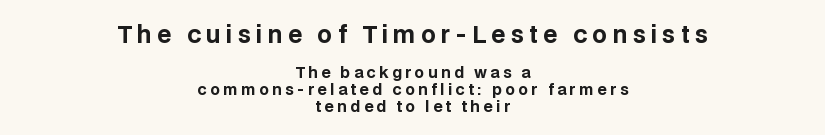
The image shows 23 px bold type, upright; set centered, tight line spacing (1.13x), unusually wide letter spacing (+0.23 em), not underlined; the first (top) block is 1.53x larger.
